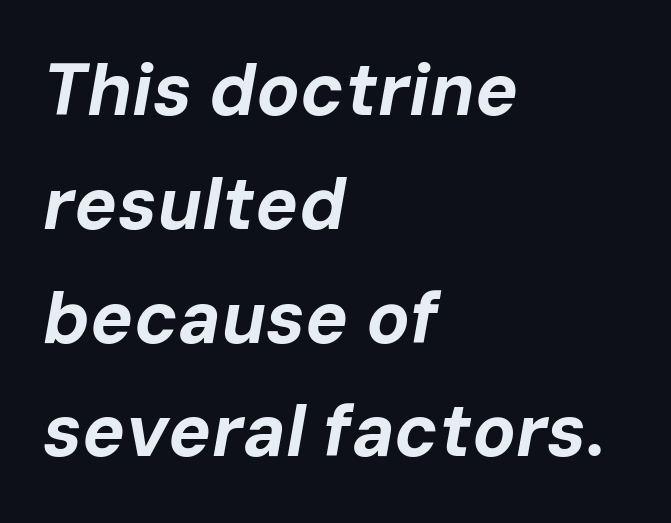
Spacing verdict: proportional, widths tailored to each character. Every letter is thick-stroked: bold, no question. Quick note: italic. Vertical spacing — default.
